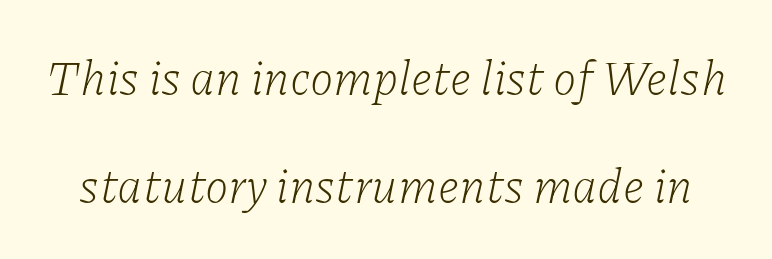
{"serif": "yes", "italic": "yes", "lean": "right", "slant_degrees": 11, "bold": "no", "weight": "light", "width": "normal", "stroke_contrast": "low", "x_height": "medium", "monospaced": "no", "underline": "no", "line_spacing": "loose", "line_spacing_ratio": 2.24, "letter_spacing": "normal", "letter_spacing_em": 0.0, "glyph_px": 48}
